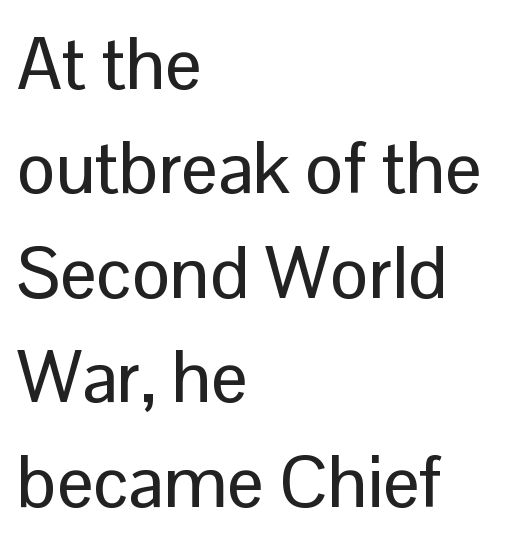
The image shows 72 px sans-serif type, upright; set left-aligned, normal line spacing (1.45x), normal letter spacing, not underlined; low stroke contrast and a medium x-height.
